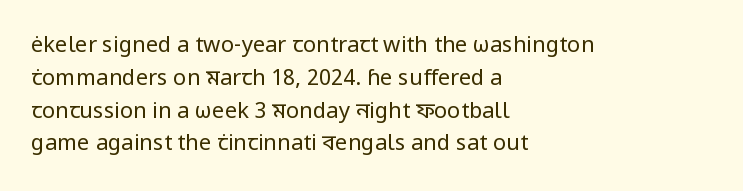
Q: Is the text bold? A: No.
Q: Is the text italic (slanted)? A: No, it is upright.
Q: Is the text underlined? A: No.
Q: How is the paragraph aligned? A: Left-aligned.
Q: Is the spacing between letters normal or unusually wide? A: Normal.
Q: Is the spacing between lines tight, normal or loose? A: Normal.
